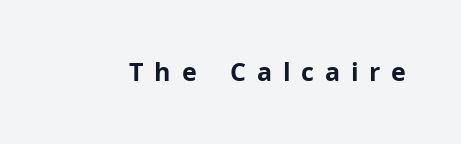
Q: Is the text bold? A: Yes.
Q: Is the text italic (slanted)? A: No, it is upright.
Q: Is the text underlined? A: No.
Q: Is the spacing between letters normal or unusually wide? A: Unusually wide.
